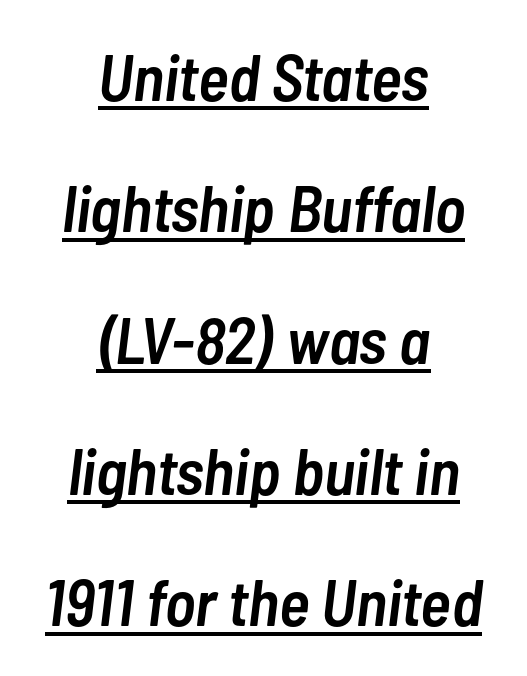
The image shows 65 px semibold, condensed type, italic (leaning right); set centered, loose line spacing (2.02x), normal letter spacing, underlined; low stroke contrast and a medium x-height.
